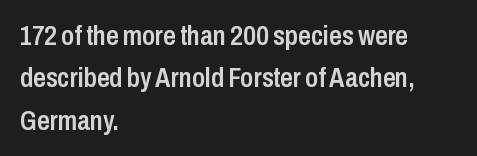
{"serif": "no", "italic": "no", "bold": "semi", "weight": "semibold", "width": "condensed", "stroke_contrast": "low", "x_height": "medium", "monospaced": "no", "underline": "no", "align": "left", "line_spacing": "normal", "line_spacing_ratio": 1.51, "letter_spacing": "normal", "letter_spacing_em": 0.0, "glyph_px": 28}
